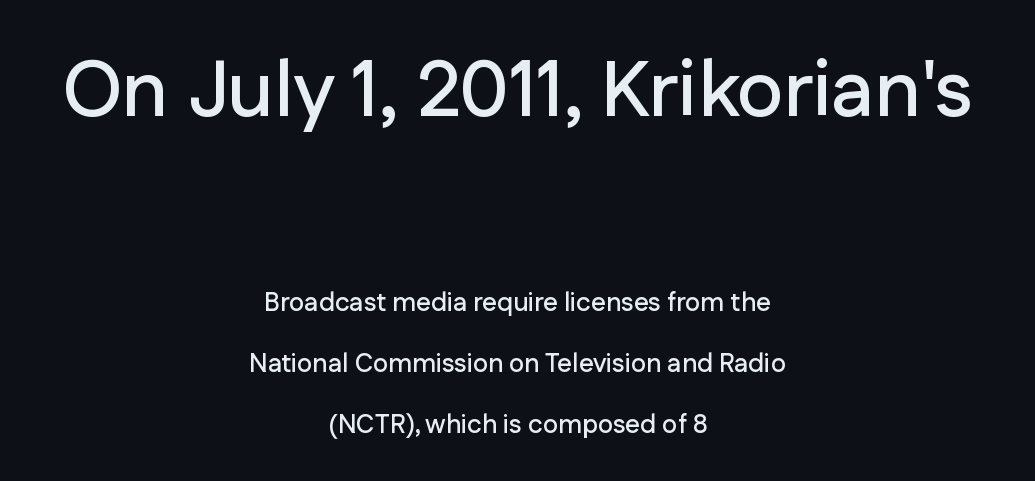
{"serif": "no", "italic": "no", "width": "normal", "stroke_contrast": "low", "x_height": "medium", "monospaced": "no", "underline": "no", "align": "center", "line_spacing": "loose", "line_spacing_ratio": 2.34, "letter_spacing": "normal", "letter_spacing_em": 0.0, "larger_block": "first", "size_ratio": 3.04, "glyph_px": 79}
